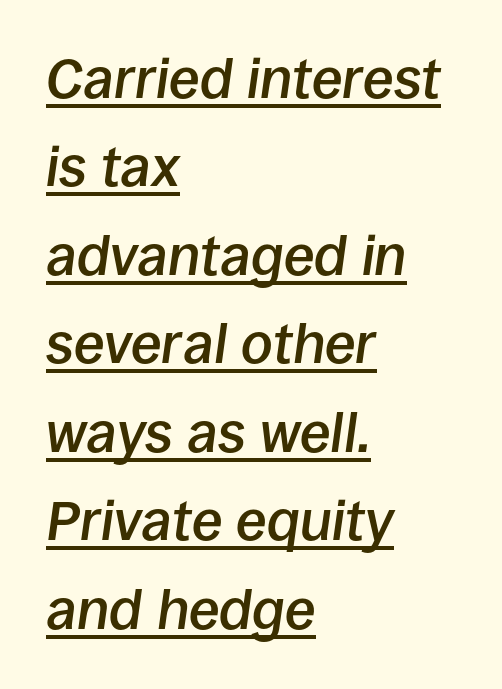
{"italic": "yes", "lean": "right", "slant_degrees": 8, "bold": "semi", "weight": "semibold", "width": "normal", "stroke_contrast": "low", "x_height": "large", "monospaced": "no", "underline": "yes", "align": "left", "line_spacing": "normal", "line_spacing_ratio": 1.58, "letter_spacing": "normal", "letter_spacing_em": 0.0, "glyph_px": 56}
